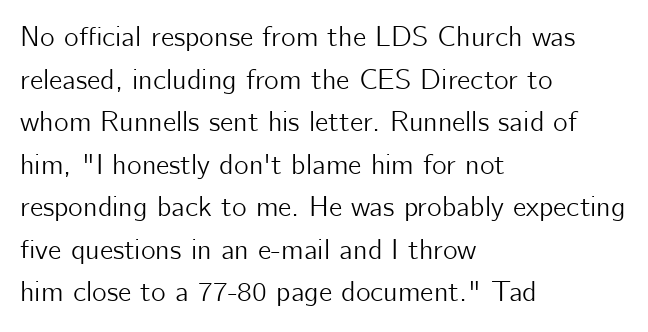
Q: Is the text italic (slanted)? A: No, it is upright.
Q: Is the typeface a serif or a sans-serif typeface? A: Sans-serif.
Q: Is the text underlined? A: No.
Q: How is the paragraph aligned? A: Left-aligned.
Q: Is the spacing between letters normal or unusually wide? A: Normal.
Q: Is the spacing between lines tight, normal or loose? A: Normal.
Q: Width (condensed, normal, or wide)? A: Normal.
Q: Stroke contrast? A: Low.
Q: x-height? A: Medium.
Q: Monospaced? A: No.
